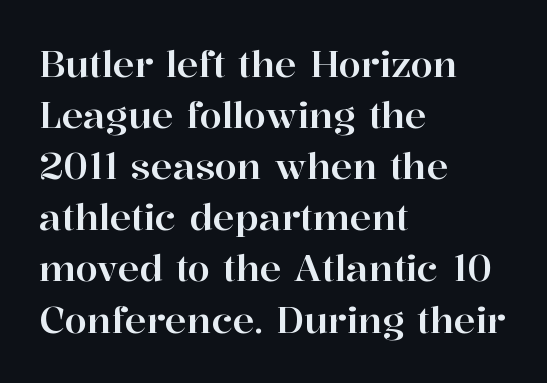
Q: Is the text italic (slanted)? A: No, it is upright.
Q: Is the typeface a serif or a sans-serif typeface? A: Serif.
Q: Is the text underlined? A: No.
Q: How is the paragraph aligned? A: Left-aligned.
Q: Is the spacing between letters normal or unusually wide? A: Normal.
Q: Is the spacing between lines tight, normal or loose? A: Normal.
Q: Width (condensed, normal, or wide)? A: Normal.
Q: Stroke contrast? A: High.
Q: x-height? A: Medium.
Q: Monospaced? A: No.
